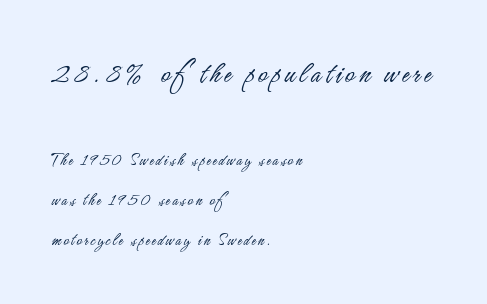
Q: Is the text bold? A: No.
Q: Is the text italic (slanted)? A: Yes.
Q: Is the typeface a serif or a sans-serif typeface? A: Sans-serif.
Q: Is the text underlined? A: No.
Q: How is the paragraph aligned? A: Left-aligned.
Q: Is the spacing between lines tight, normal or loose? A: Loose.
Q: Which block of text is set in a larger size, the first (top) or the second (bottom)? A: The first (top) one.
Q: Width (condensed, normal, or wide)? A: Condensed.
Q: Stroke contrast? A: Low.
Q: x-height? A: Small.
Q: Monospaced? A: No.
